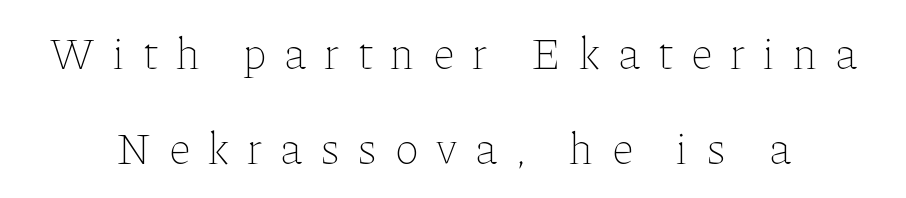
Q: Is the text bold? A: No.
Q: Is the text italic (slanted)? A: No, it is upright.
Q: Is the text underlined? A: No.
Q: Is the spacing between letters normal or unusually wide? A: Unusually wide.
Q: Is the spacing between lines tight, normal or loose? A: Loose.
Q: Width (condensed, normal, or wide)? A: Normal.
Q: Stroke contrast? A: Low.
Q: x-height? A: Medium.
Q: Monospaced? A: No.
